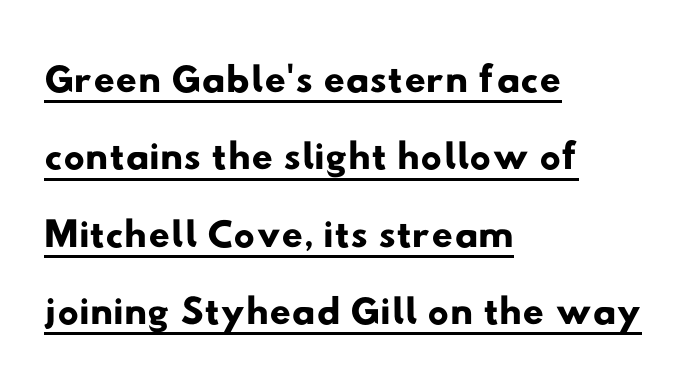
{"serif": "no", "width": "wide", "stroke_contrast": "low", "x_height": "small", "monospaced": "no", "underline": "yes", "align": "left", "line_spacing": "normal", "line_spacing_ratio": 1.31, "letter_spacing": "normal", "letter_spacing_em": 0.0, "glyph_px": 59}
